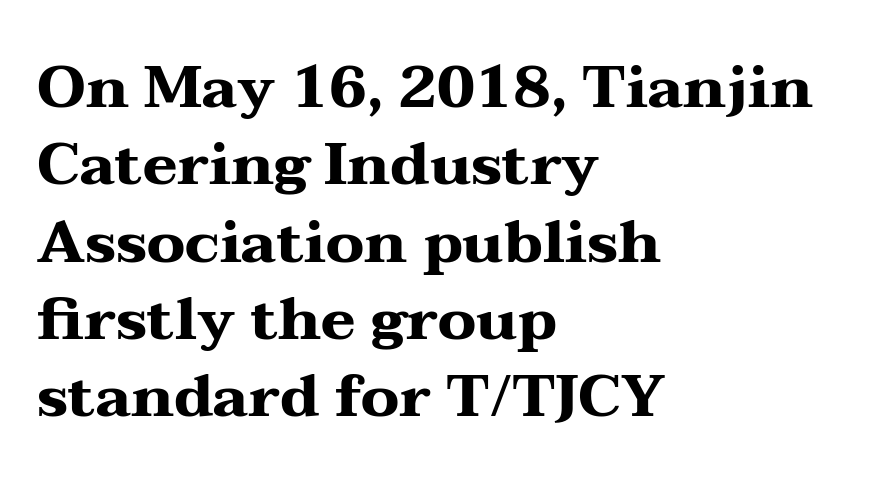
The typeface chosen for these lines features serifs. Posture: straight, roman, zero tilt. Think of a printed novel: that variable character pitch is what you see here. The string is rendered with underlining switched off. The rendering uses a bold face; every stroke is thick and dark.
